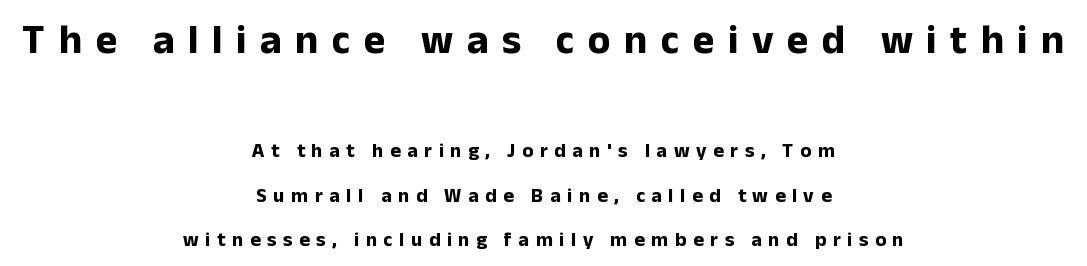
{"serif": "no", "italic": "no", "bold": "yes", "weight": "bold", "width": "normal", "stroke_contrast": "low", "x_height": "medium", "monospaced": "no", "underline": "no", "align": "center", "line_spacing": "loose", "line_spacing_ratio": 2.21, "letter_spacing": "wide", "letter_spacing_em": 0.33, "larger_block": "first", "size_ratio": 2.05, "glyph_px": 41}
